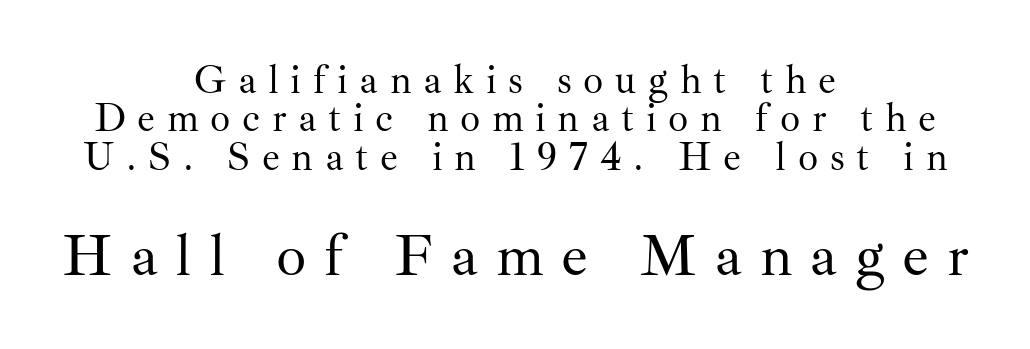
The passage shown is not bold in any degree. The lower block of text is set noticeably larger than the block above it. These lines are rendered in a variable-pitch font. The font's upright variant was chosen for this text. Line starts and ends both wander, symmetrically. Short note: letters widely spaced.
